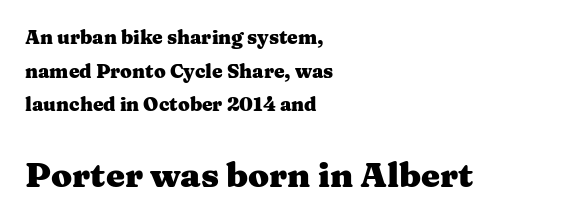
Q: Is the text bold? A: Yes.
Q: Is the text italic (slanted)? A: No, it is upright.
Q: Is the typeface a serif or a sans-serif typeface? A: Serif.
Q: Is the text underlined? A: No.
Q: How is the paragraph aligned? A: Left-aligned.
Q: Is the spacing between letters normal or unusually wide? A: Normal.
Q: Which block of text is set in a larger size, the first (top) or the second (bottom)? A: The second (bottom) one.
Q: Width (condensed, normal, or wide)? A: Wide.
Q: Stroke contrast? A: Medium.
Q: x-height? A: Medium.
Q: Monospaced? A: No.
